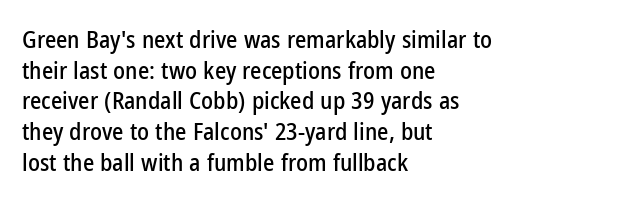
Q: Is the text italic (slanted)? A: No, it is upright.
Q: Is the text underlined? A: No.
Q: How is the paragraph aligned? A: Left-aligned.
Q: Is the spacing between letters normal or unusually wide? A: Normal.
Q: Is the spacing between lines tight, normal or loose? A: Normal.
